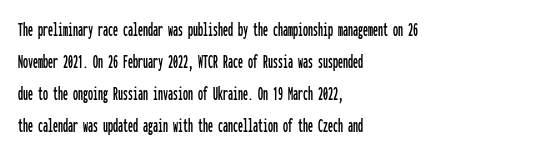
Q: Is the text italic (slanted)? A: No, it is upright.
Q: Is the text underlined? A: No.
Q: How is the paragraph aligned? A: Left-aligned.
Q: Is the spacing between letters normal or unusually wide? A: Normal.
Q: Is the spacing between lines tight, normal or loose? A: Normal.
